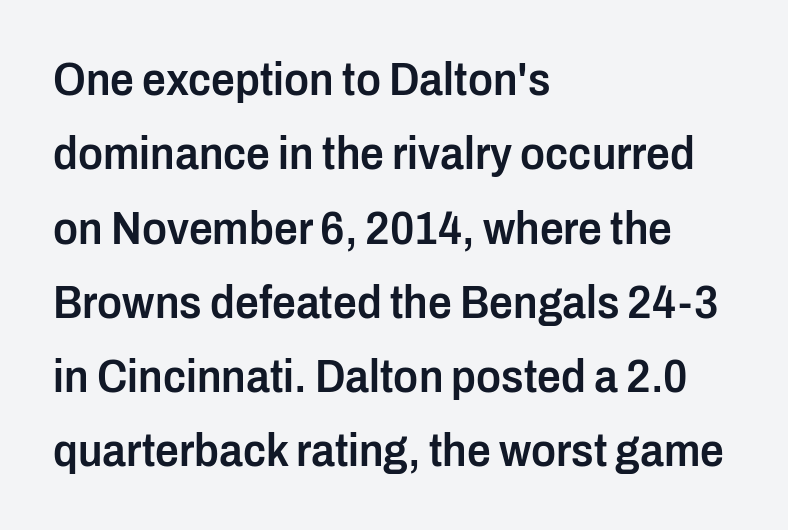
{"serif": "no", "italic": "no", "bold": "semi", "weight": "semibold", "width": "condensed", "stroke_contrast": "low", "x_height": "medium", "monospaced": "no", "underline": "no", "align": "left", "line_spacing": "normal", "line_spacing_ratio": 1.58, "letter_spacing": "normal", "letter_spacing_em": 0.0, "glyph_px": 47}
